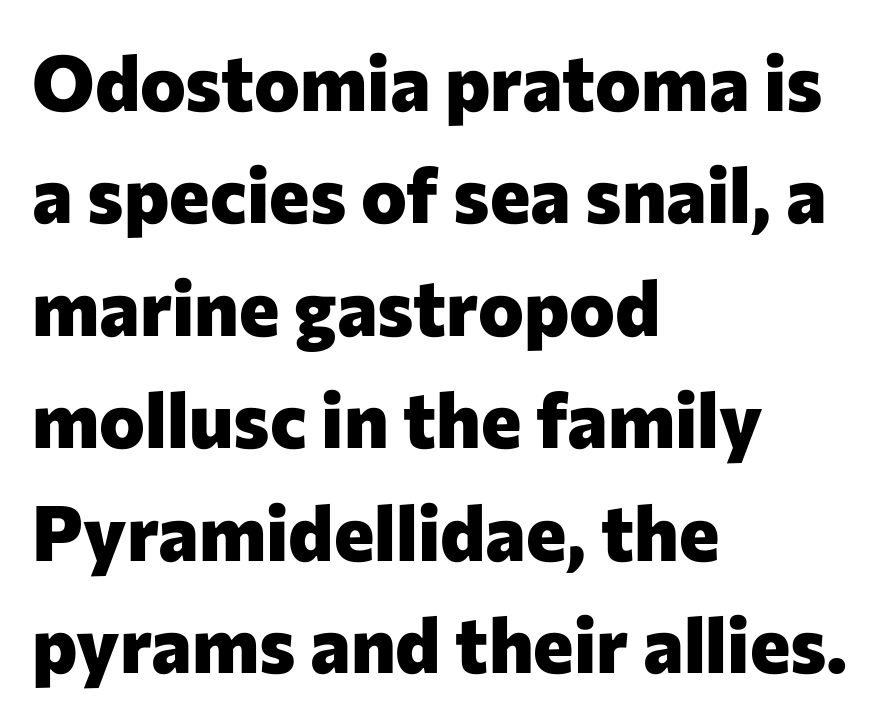
{"serif": "no", "italic": "no", "bold": "yes", "weight": "heavy", "width": "normal", "stroke_contrast": "low", "x_height": "medium", "monospaced": "no", "underline": "no", "align": "left", "line_spacing": "normal", "line_spacing_ratio": 1.46, "letter_spacing": "normal", "letter_spacing_em": 0.0, "glyph_px": 77}
